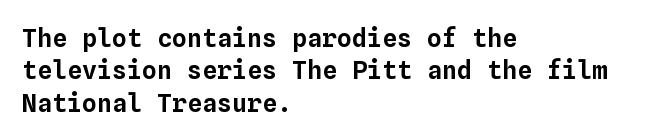
The image shows 25 px text type, upright; set left-aligned, normal line spacing (1.3x), normal letter spacing, not underlined.
